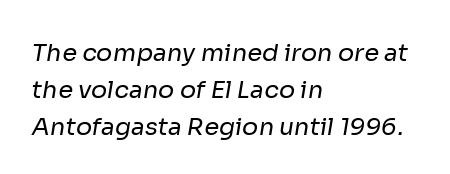
Glance below the letters and you will spot only blank space. The weight tops out at a normal text grade. Caption: standard tracking, unaltered. Short and long lines alike share a common starting point at left.
